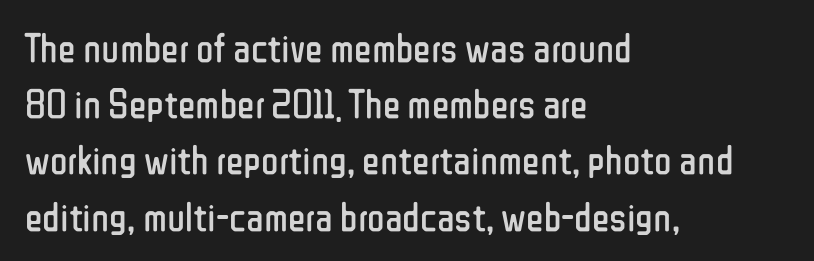
{"serif": "no", "italic": "no", "bold": "no", "weight": "regular", "width": "condensed", "stroke_contrast": "low", "x_height": "medium", "monospaced": "no", "underline": "no", "align": "left", "line_spacing": "normal", "line_spacing_ratio": 1.37, "letter_spacing": "normal", "letter_spacing_em": 0.0, "glyph_px": 41}
